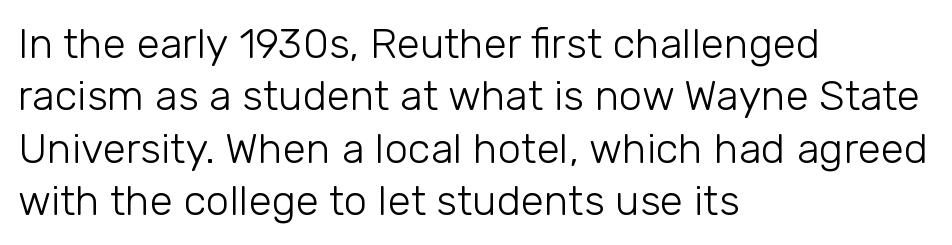
Look at the tracking — it's just the regular setting, nothing added. Each stroke keeps to a modest, everyday thickness or less. The baseline area is clear. A typesetter would call this proportional, since set widths differ per character. The vertical gap from one line to the next is medium. The rendering shows plain stroke endings on the letterforms — a sans-serif design.
